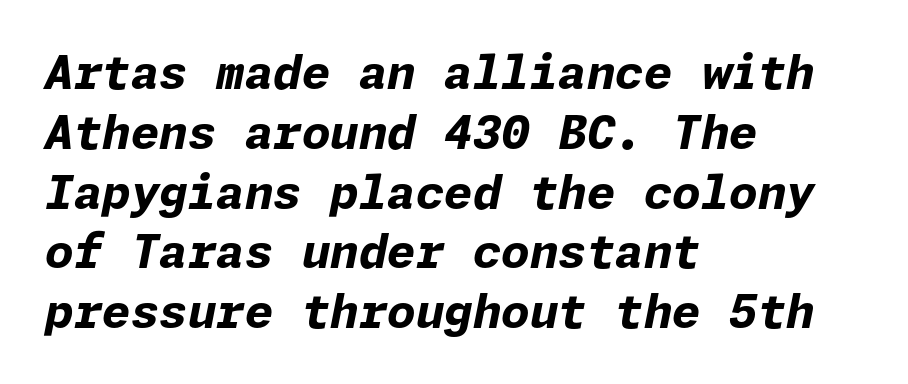
Every row of glyphs begins at an identical x-position on the left. Thick stems and heavy bowls — unmistakably bold. These lines were composed using italics. Observe the ordinary spacing: letters are neighbours, not strangers.
